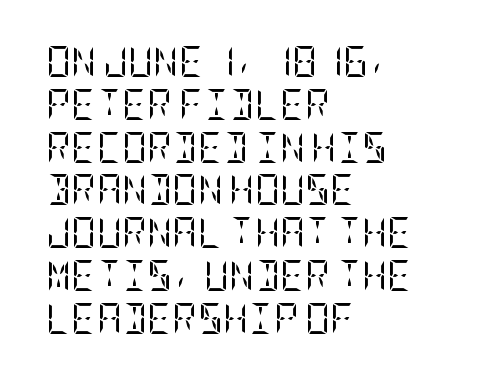
The image shows 31 px regular-weight, condensed serif type, upright; set left-aligned, normal line spacing (1.38x), normal letter spacing, not underlined; low stroke contrast and a large x-height.
